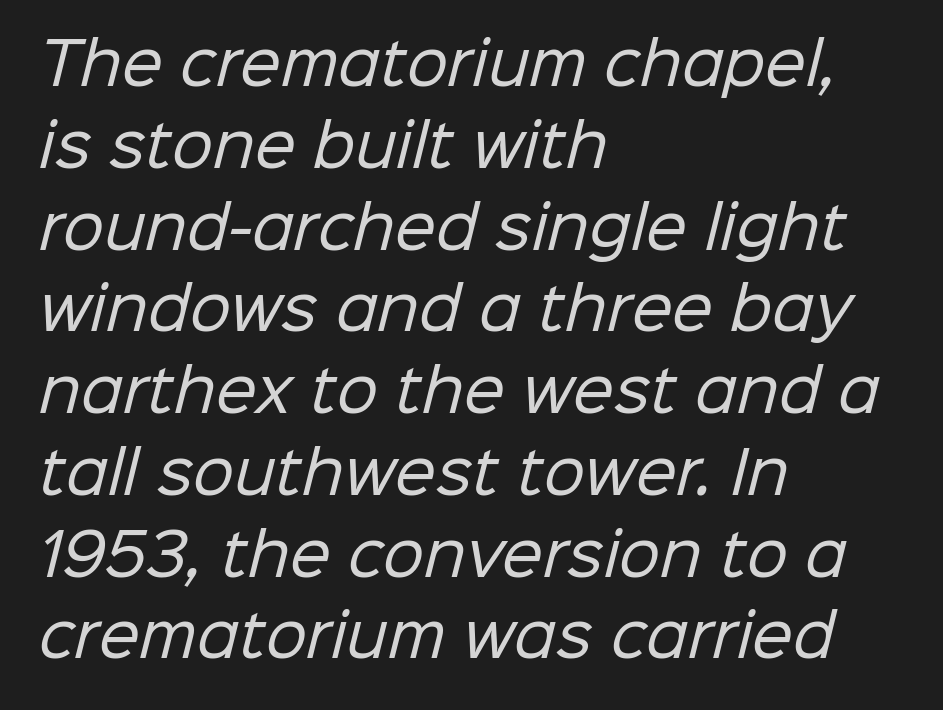
Nothing heavy about these letters — not bold at all. A typesetter would call this zero additional tracking. These lines are composed in type without serifs. This block has exactly the height ordinary leading produces.
